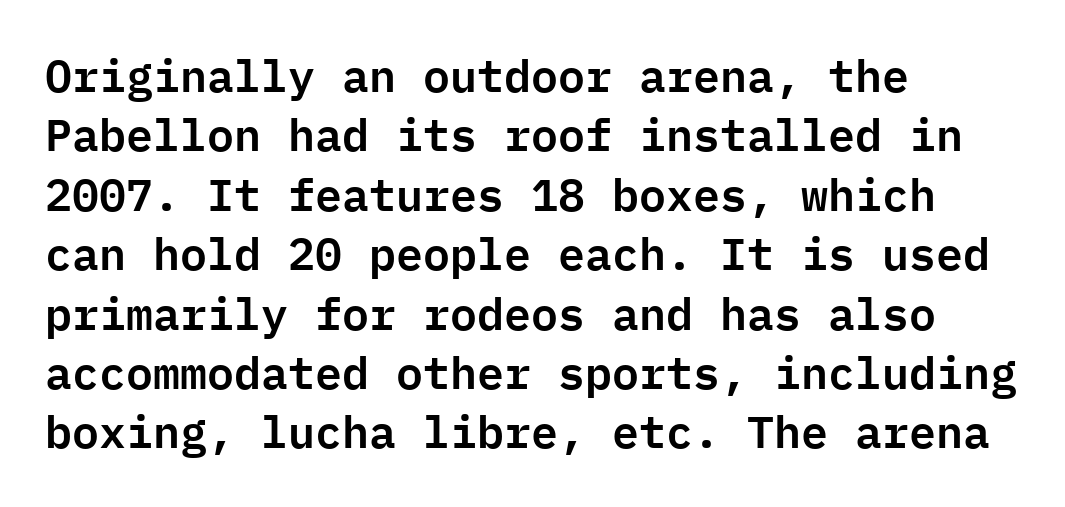
{"serif": "no", "italic": "no", "width": "normal", "stroke_contrast": "low", "x_height": "medium", "monospaced": "yes", "underline": "no", "align": "left", "line_spacing": "normal", "line_spacing_ratio": 1.32, "letter_spacing": "normal", "letter_spacing_em": 0.0, "glyph_px": 45}
